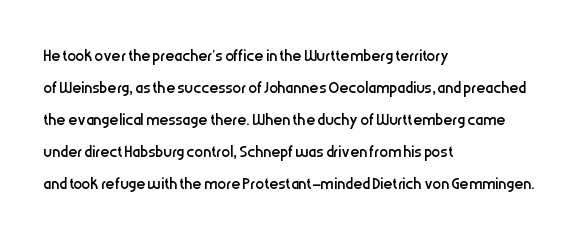
Q: Is the text bold? A: No.
Q: Is the text italic (slanted)? A: No, it is upright.
Q: Is the text underlined? A: No.
Q: How is the paragraph aligned? A: Left-aligned.
Q: Is the spacing between letters normal or unusually wide? A: Normal.
Q: Is the spacing between lines tight, normal or loose? A: Normal.
